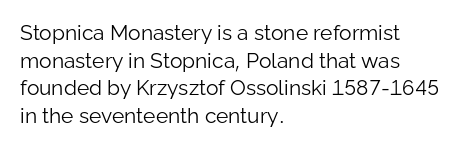
Q: Is the text bold? A: No.
Q: Is the text italic (slanted)? A: No, it is upright.
Q: Is the text underlined? A: No.
Q: How is the paragraph aligned? A: Left-aligned.
Q: Is the spacing between letters normal or unusually wide? A: Normal.
Q: Is the spacing between lines tight, normal or loose? A: Normal.
